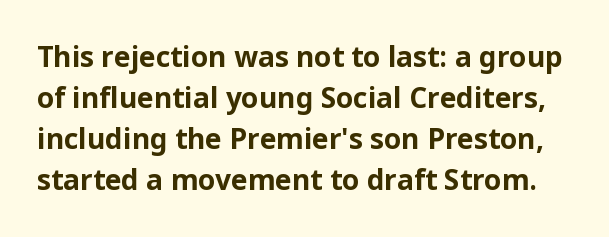
{"serif": "no", "italic": "no", "bold": "yes", "weight": "bold", "width": "normal", "stroke_contrast": "low", "x_height": "medium", "monospaced": "no", "underline": "no", "line_spacing": "normal", "line_spacing_ratio": 1.47, "letter_spacing": "normal", "letter_spacing_em": 0.0, "glyph_px": 28}
